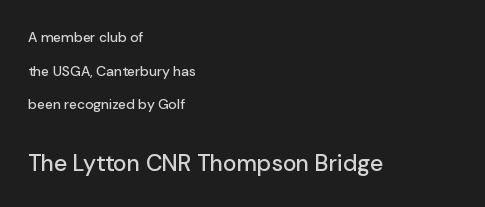
The image shows 23 px text type, upright; set left-aligned, loose line spacing (2.41x), normal letter spacing, not underlined; the second (bottom) block is 1.64x larger.
